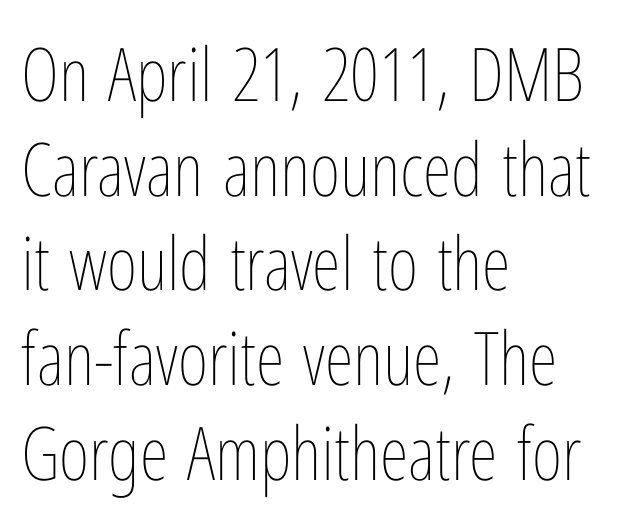
No letter is thick-stroked: the sample isn't bold. Caption: standard tracking, unaltered. Type without underlining. Each letter keeps its own natural width here, so spacing adapts to shape. The compositor pushed each line to the left boundary.
